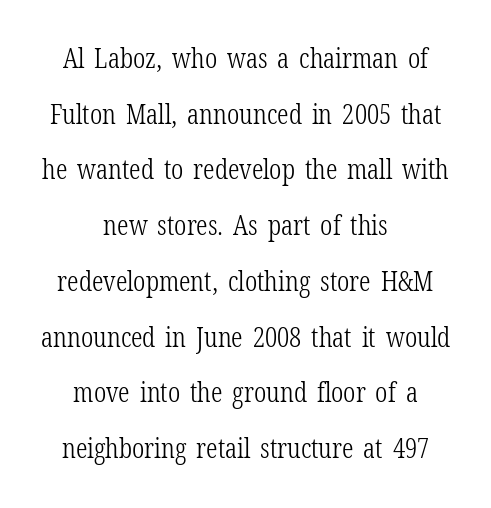
{"serif": "yes", "italic": "no", "bold": "no", "weight": "light", "width": "condensed", "stroke_contrast": "low", "x_height": "medium", "monospaced": "no", "underline": "no", "align": "center", "line_spacing": "loose", "line_spacing_ratio": 1.99, "letter_spacing": "normal", "letter_spacing_em": 0.0, "glyph_px": 28}
